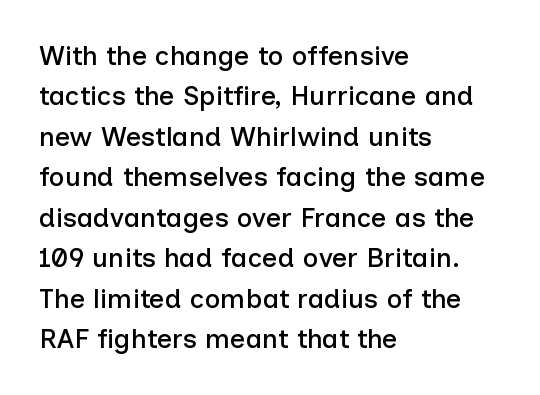
{"italic": "no", "underline": "no", "align": "left", "line_spacing": "normal", "line_spacing_ratio": 1.5, "letter_spacing": "normal", "letter_spacing_em": 0.0, "glyph_px": 27}
